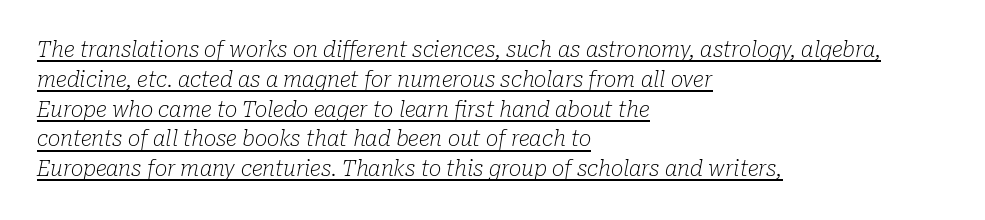
The letterforms sit shoulder to shoulder at normal distance. Style check: oblique. A light-to-regular cut is what we see here. All the whitespace from short lines collects on the right. Honestly, the row spacing looks completely unremarkable.
